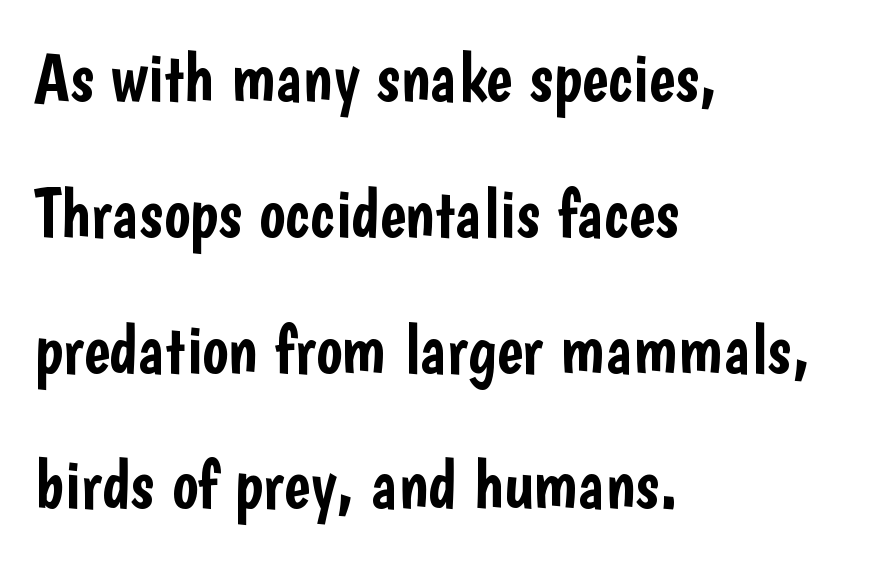
The image shows 70 px condensed sans-serif type, upright; set left-aligned, loose line spacing (1.94x), normal letter spacing, not underlined; low stroke contrast and a medium x-height.
